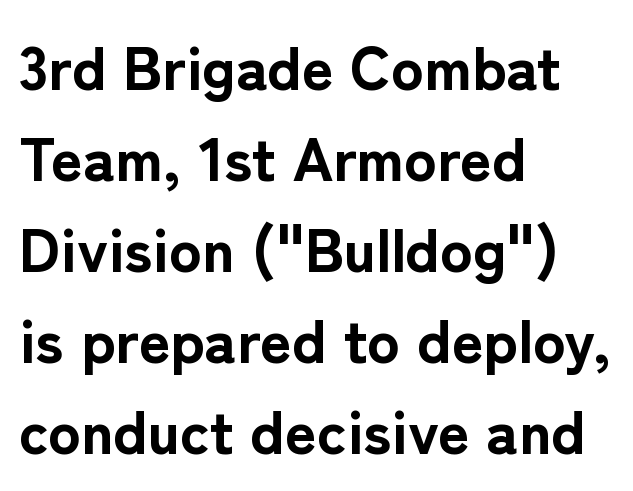
Q: Is the text bold? A: Yes.
Q: Is the text italic (slanted)? A: No, it is upright.
Q: Is the typeface a serif or a sans-serif typeface? A: Sans-serif.
Q: Is the text underlined? A: No.
Q: How is the paragraph aligned? A: Left-aligned.
Q: Is the spacing between letters normal or unusually wide? A: Normal.
Q: Is the spacing between lines tight, normal or loose? A: Normal.
Q: Width (condensed, normal, or wide)? A: Normal.
Q: Stroke contrast? A: Low.
Q: x-height? A: Medium.
Q: Monospaced? A: No.
